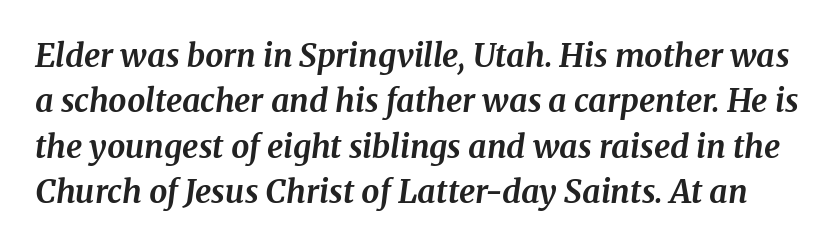
{"serif": "yes", "italic": "yes", "lean": "right", "slant_degrees": 8, "bold": "yes", "weight": "bold", "width": "normal", "stroke_contrast": "medium", "x_height": "medium", "monospaced": "no", "underline": "no", "line_spacing": "normal", "line_spacing_ratio": 1.42, "letter_spacing": "normal", "letter_spacing_em": 0.0, "glyph_px": 32}
